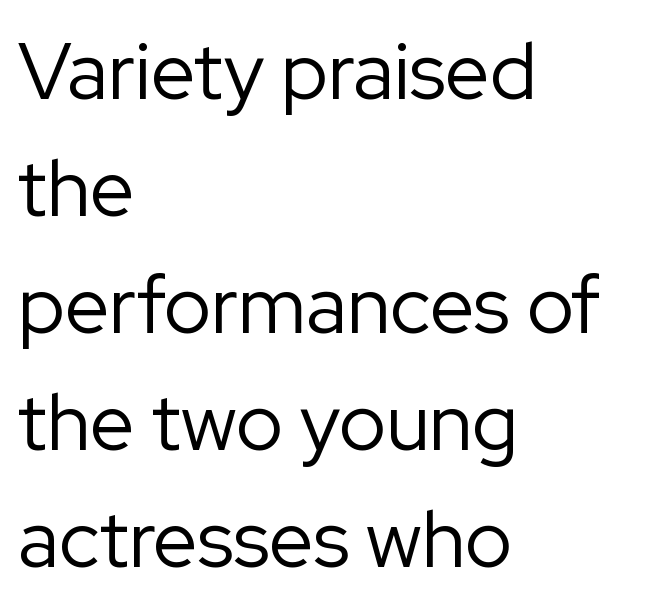
The image shows 79 px regular-weight sans-serif type, upright; set left-aligned, normal line spacing (1.48x), normal letter spacing, not underlined; low stroke contrast and a medium x-height.
